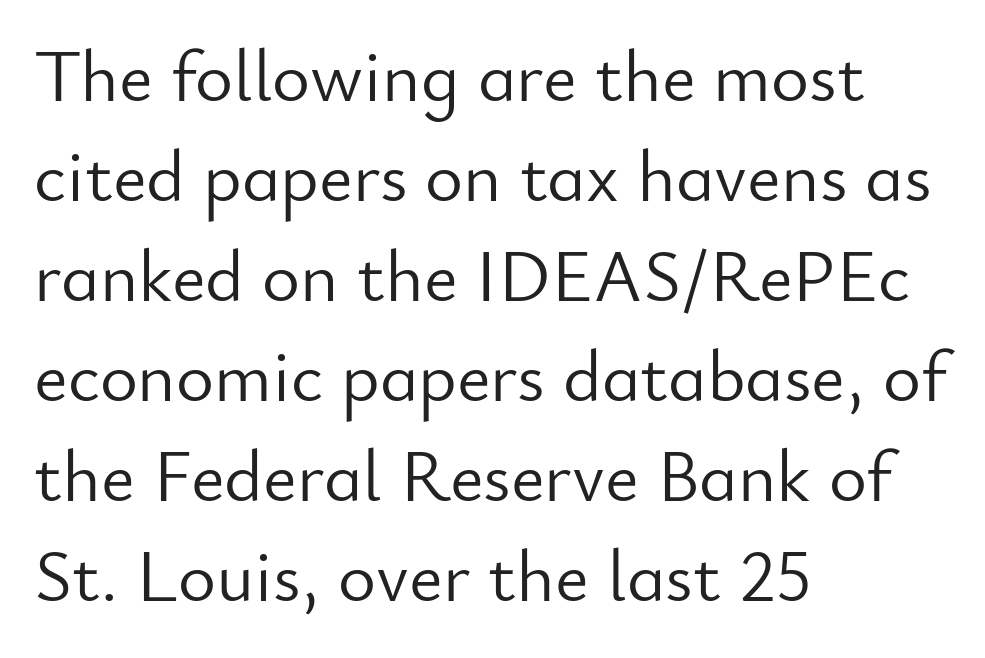
The letters advance in unequal steps, a hallmark of proportional type. Short note: letters normally spaced. Weight: not bold — regular or lighter. The type family on display is of the sans-serif kind. The axis of the letterforms is exactly vertical. The rag falls on the right side of this text block.
